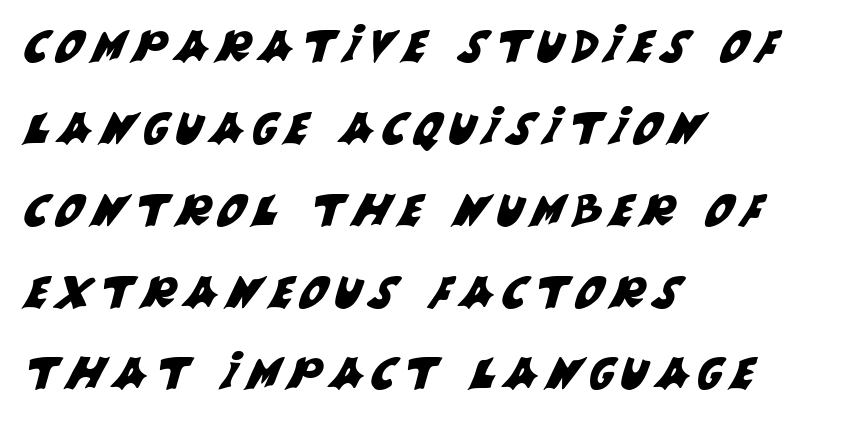
The space beneath each line is pristine and unruled. Unlike a traditional serif, this face leaves its strokes unadorned. Casual observation: everything's shoved over to the left. This sample has the flowing, uneven cadence of proportional lettering.
